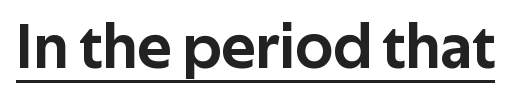
Do the letters lean? They stand straight. The line texture is even and compact thanks to regular tracking. Character widths vary here, with narrow letters taking less room than wide ones. The words here are underlined. The font family rendered here belongs to the sans-serif group.
